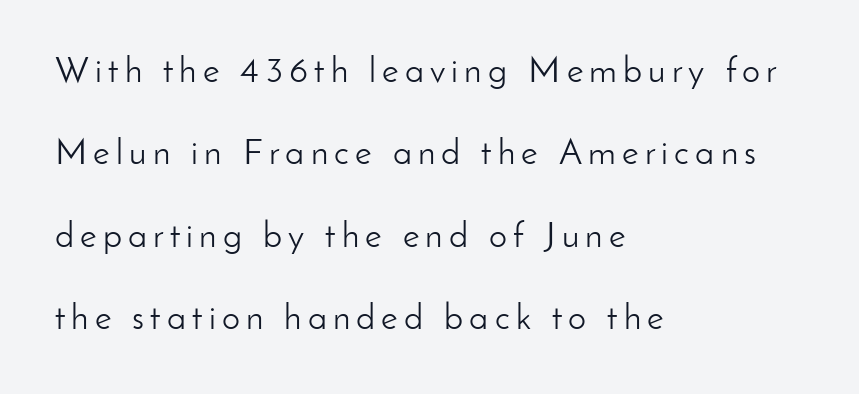
Q: Is the text bold? A: No.
Q: Is the text italic (slanted)? A: No, it is upright.
Q: Is the typeface a serif or a sans-serif typeface? A: Sans-serif.
Q: Is the text underlined? A: No.
Q: How is the paragraph aligned? A: Left-aligned.
Q: Is the spacing between lines tight, normal or loose? A: Loose.
Q: Width (condensed, normal, or wide)? A: Normal.
Q: Stroke contrast? A: Low.
Q: x-height? A: Small.
Q: Monospaced? A: No.
